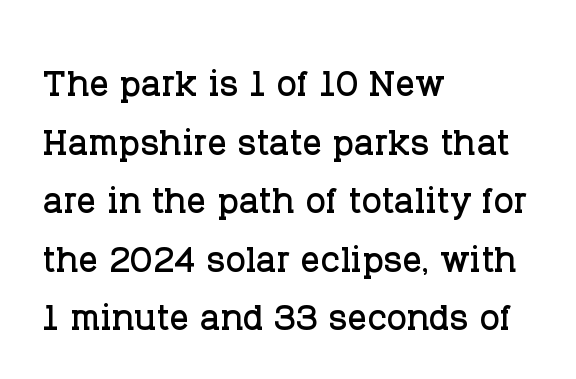
The image shows 48 px serif type, upright; set left-aligned, line spacing 1.22x, normal letter spacing, not underlined; low stroke contrast and a large x-height.
